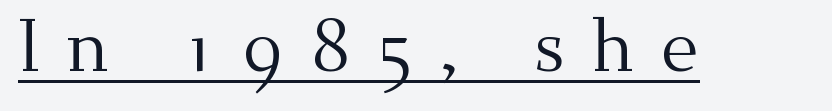
You can see a thin bar hugging the bottom of the glyphs. No italicization has been applied; the sample stays upright. The passage shown is not bold in any degree. The horizontal fit of the characters is loose and conspicuously gappy.
